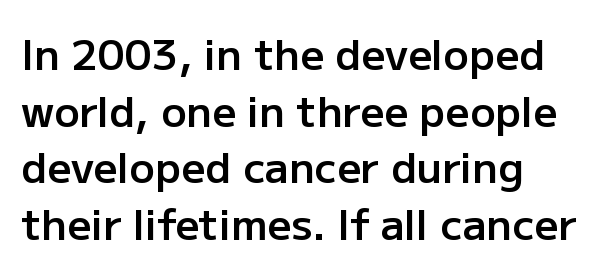
Font category for this specimen: sans-serif. Is the block centered? No — it sits flush against the left margin. Rendered with straight, roman letterforms. Each glyph is drawn with semibold strokes, heavier than normal yet not fully bold.
